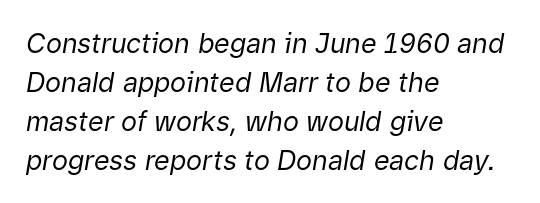
The image shows 27 px text type, italic (leaning right); set left-aligned, normal line spacing (1.44x), normal letter spacing, not underlined.
